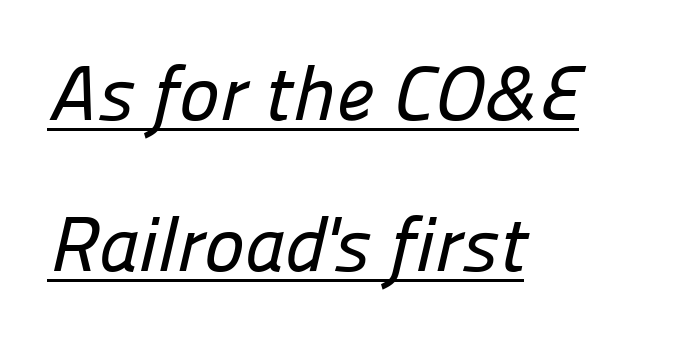
The image shows 77 px sans-serif type; set left-aligned, loose line spacing (1.96x), normal letter spacing, underlined; low stroke contrast and a medium x-height.
